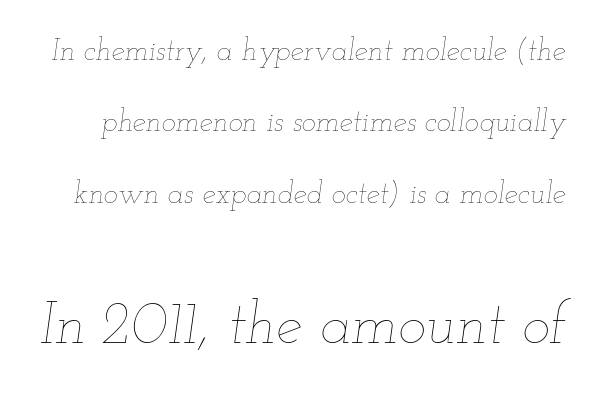
Each stroke keeps to a modest, everyday thickness or less. The lower block of text is set noticeably larger than the block above it. Designer's note — italics engaged. The glyphs are unaccompanied by any horizontal stroke below them. Varying glyph widths throughout — classic text-font behaviour.
